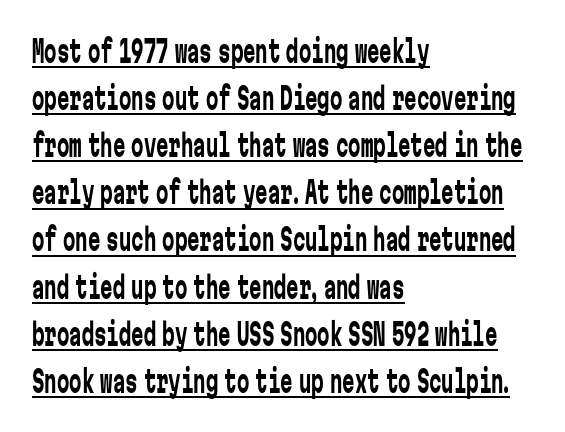
Q: Is the text bold? A: No.
Q: Is the text italic (slanted)? A: No, it is upright.
Q: Is the typeface a serif or a sans-serif typeface? A: Sans-serif.
Q: Is the text underlined? A: Yes.
Q: How is the paragraph aligned? A: Left-aligned.
Q: Is the spacing between letters normal or unusually wide? A: Normal.
Q: Is the spacing between lines tight, normal or loose? A: Normal.
Q: Width (condensed, normal, or wide)? A: Condensed.
Q: Stroke contrast? A: Low.
Q: x-height? A: Medium.
Q: Monospaced? A: Yes.
